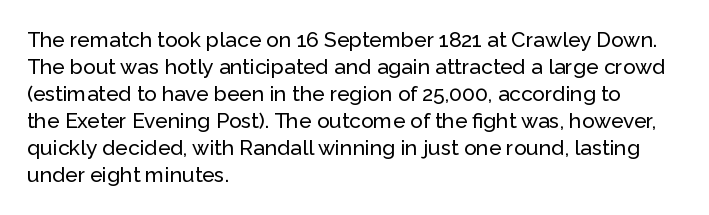
{"italic": "no", "underline": "no", "align": "left", "line_spacing": "normal", "line_spacing_ratio": 1.29, "letter_spacing": "normal", "letter_spacing_em": 0.0, "glyph_px": 21}
